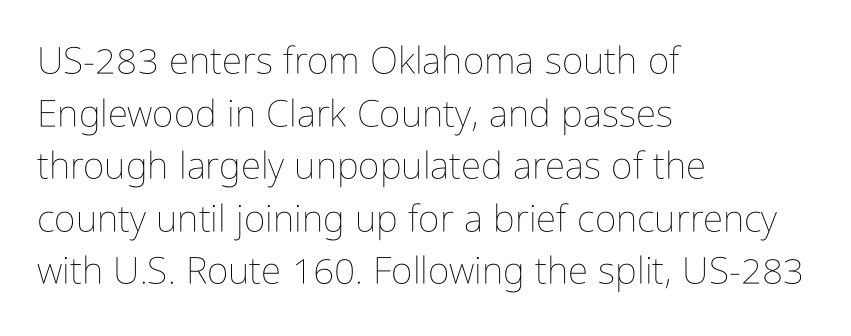
The image shows 37 px thin, condensed type, upright; set left-aligned, normal line spacing (1.42x), normal letter spacing, not underlined; low stroke contrast and a medium x-height.
